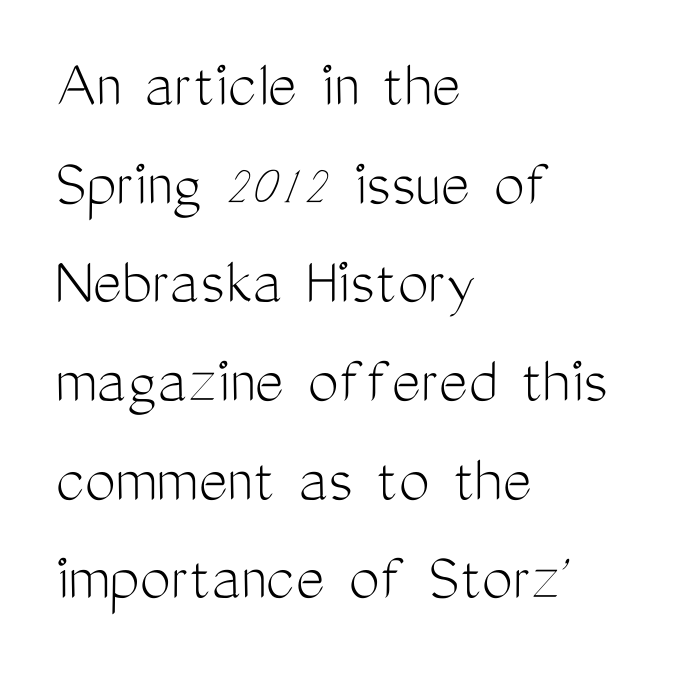
Rendered with straight, roman letterforms. Caption: multi-line text, flush left, ragged right. Looks like regular typesetting: each glyph gets only the width it needs. To sum up the face: it is a sans, with no serifs. Vertical stems look standard width or narrower in stroke.
